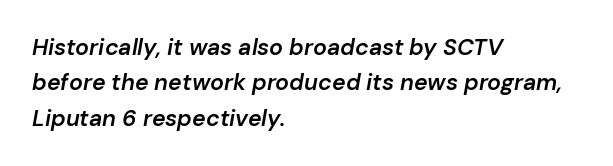
A typesetter would call this leading conventional body-copy spacing. The specimen reads as italic at a glance. Compared with an ordinary text face, these strokes are moderately heavier — a semibold. The paragraph shown leans on its left margin.
